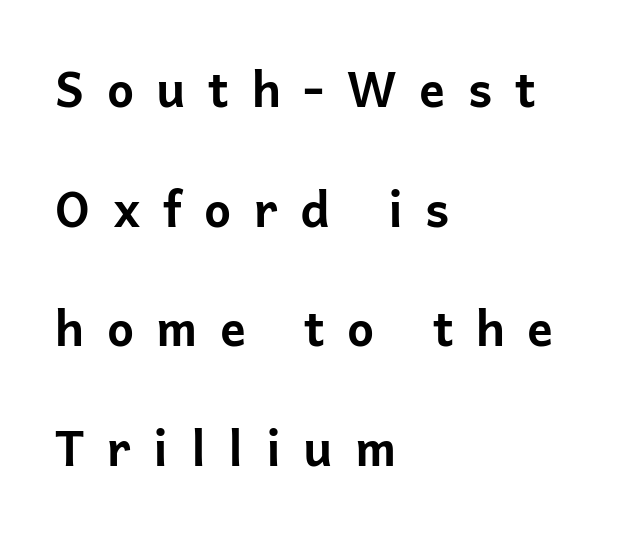
The image shows 48 px bold sans-serif type, upright; set left-aligned, loose line spacing (2.49x), unusually wide letter spacing (+0.47 em), not underlined; low stroke contrast and a medium x-height.
